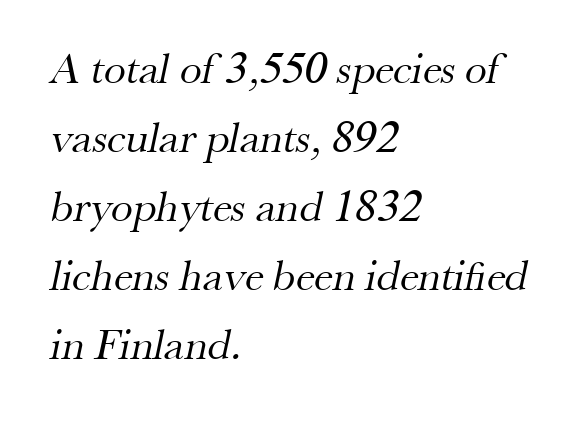
Q: Is the text bold? A: No.
Q: Is the typeface a serif or a sans-serif typeface? A: Serif.
Q: Is the text underlined? A: No.
Q: How is the paragraph aligned? A: Left-aligned.
Q: Is the spacing between letters normal or unusually wide? A: Normal.
Q: Is the spacing between lines tight, normal or loose? A: Normal.
Q: Width (condensed, normal, or wide)? A: Normal.
Q: Stroke contrast? A: Medium.
Q: x-height? A: Small.
Q: Monospaced? A: No.
